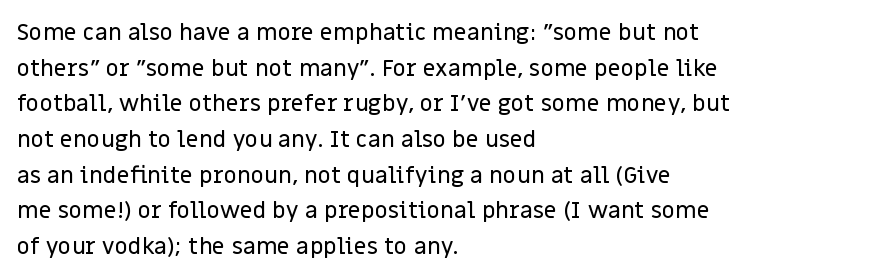
Every row of glyphs begins at an identical x-position on the left. The passage shown has conventional tracking throughout. A typesetter would mark this as roman, not italic. Letters rest on an invisible, unmarked baseline. In terms of leading, this rendering sits right in the middle.
